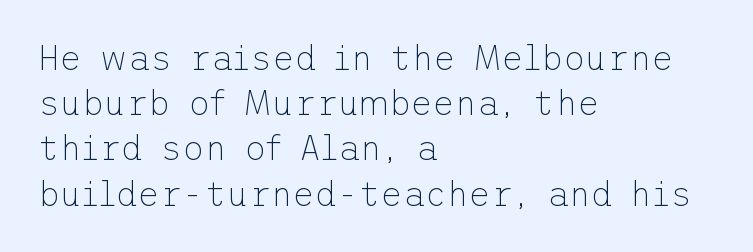
The image shows 34 px thin sans-serif type, upright; set left-aligned, normal line spacing (1.33x), normal letter spacing, not underlined; low stroke contrast and a medium x-height.
